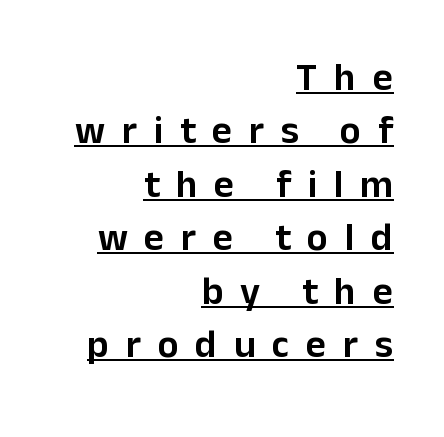
{"serif": "no", "italic": "no", "width": "normal", "stroke_contrast": "low", "x_height": "medium", "monospaced": "no", "underline": "yes", "align": "right", "line_spacing": "normal", "line_spacing_ratio": 1.37, "letter_spacing": "wide", "letter_spacing_em": 0.43, "glyph_px": 39}
